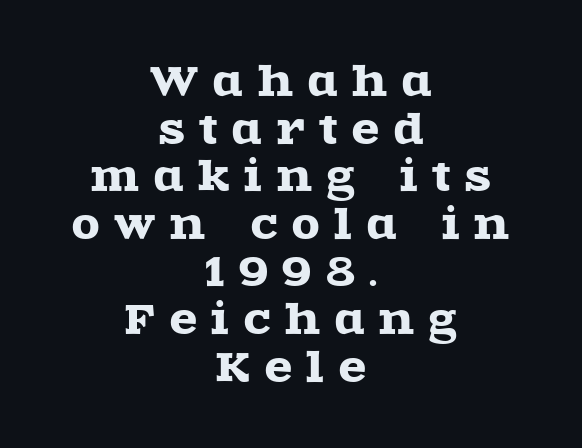
Students, note that the glyphs here are deliberately spaced far apart. Are there feet on the stems? There are — it's a serif. Underlining? Definitely not there. These lines are rendered in a variable-pitch font.
